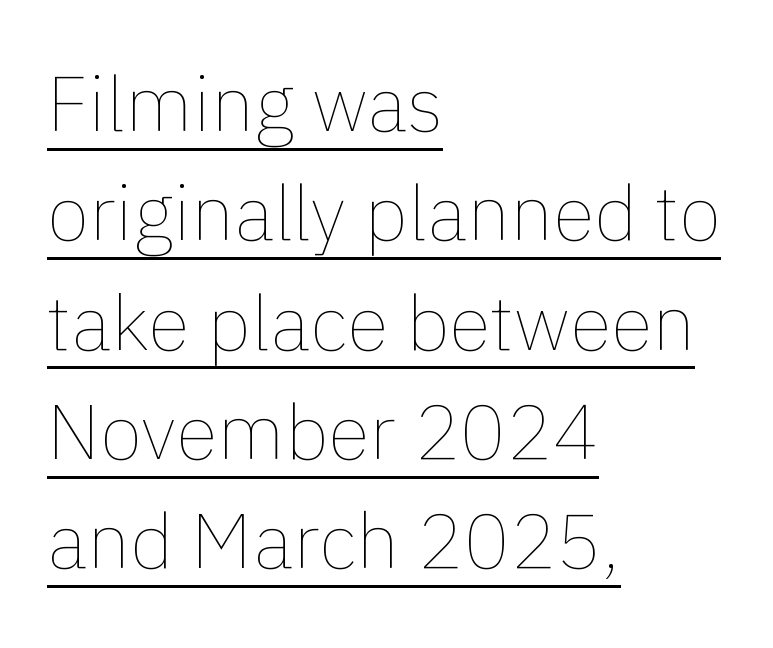
Is this a fixed-width face? No — the glyphs have proportional, varying widths. Is there an underline? Yes — a line sits under the letters. The passage shown has conventional tracking throughout. The typeface has the unassuming heft of standard copy or less. Is there any slant? The stems are plumb.
